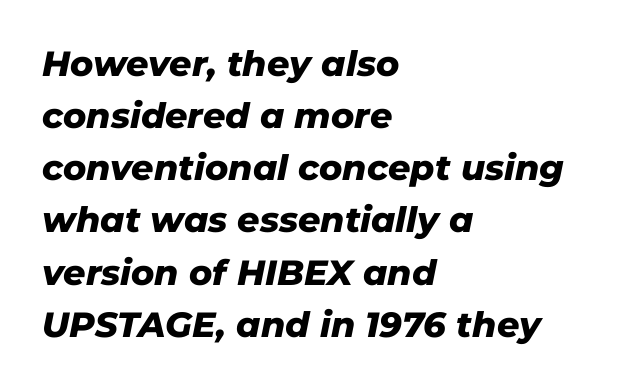
Regarding leading, the lines here are spaced in the standard way. The rendering uses natural spacing where letterforms have individual widths. Weight check: bold — yes, fully. Characters follow at the spacing the type designer built in. Beneath every word, the page is bare.
